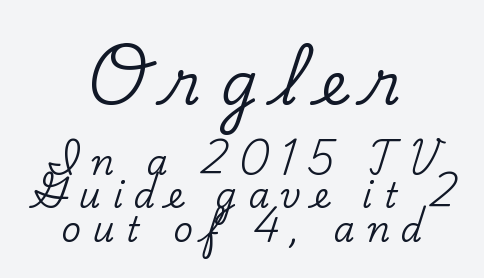
The image shows 59 px serif type; set centered, tight line spacing (0.99x), unusually wide letter spacing (+0.34 em), not underlined; the first (top) block is 1.74x larger; low stroke contrast and a small x-height.
